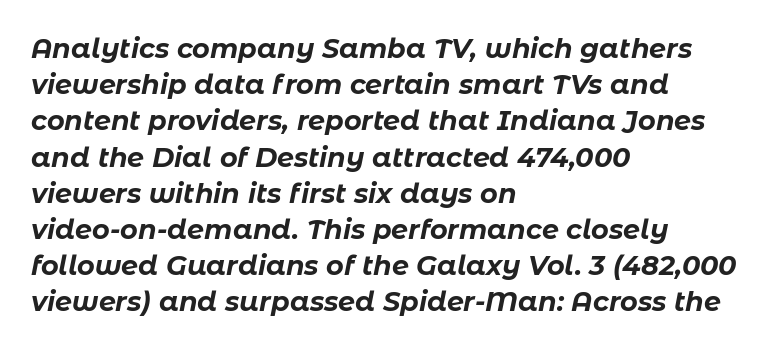
Q: Is the text bold? A: Yes.
Q: Is the text italic (slanted)? A: Yes, it leans right by about 11 degrees.
Q: Is the text underlined? A: No.
Q: How is the paragraph aligned? A: Left-aligned.
Q: Is the spacing between letters normal or unusually wide? A: Normal.
Q: Is the spacing between lines tight, normal or loose? A: Normal.
